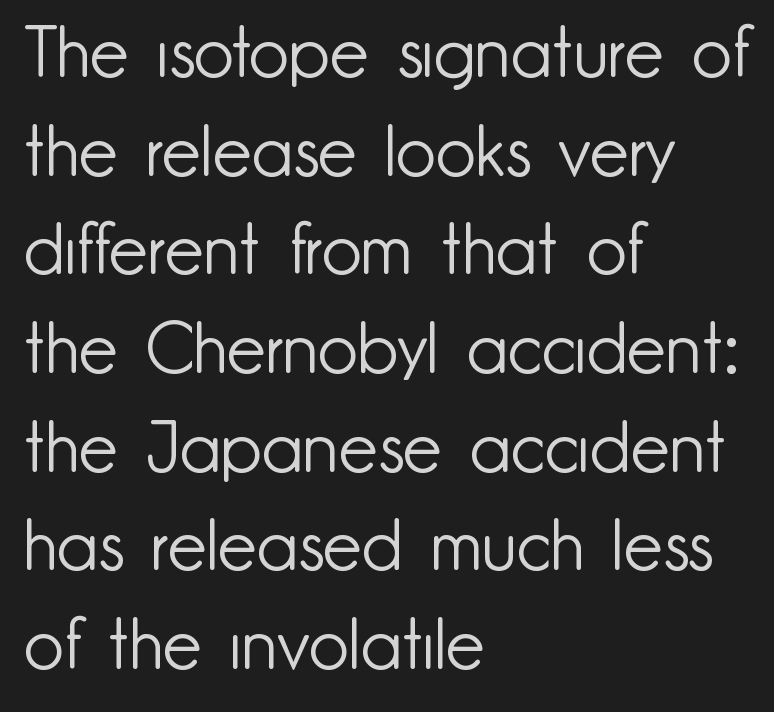
{"serif": "no", "italic": "no", "bold": "no", "weight": "light", "width": "normal", "stroke_contrast": "low", "x_height": "small", "monospaced": "no", "underline": "no", "align": "left", "line_spacing": "normal", "line_spacing_ratio": 1.41, "letter_spacing": "normal", "letter_spacing_em": 0.0, "glyph_px": 70}
